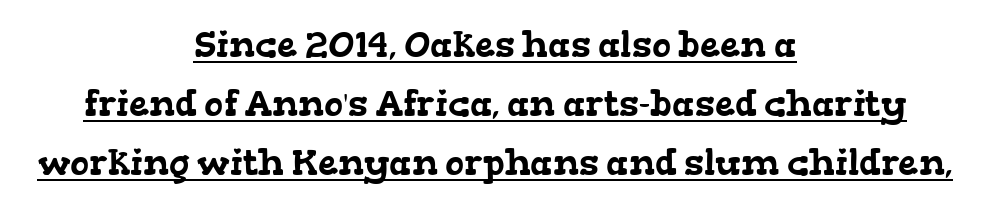
Proportional: the letters do not fall into vertical columns. A rule runs beneath these lines of type. Rows of type keep a routine distance in the vertical direction. Check where the strokes stop: tiny serifs finish them off.
